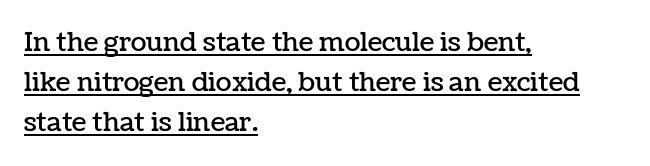
Posture: straight, roman, zero tilt. A continuous stroke trails under the words, as in a hyperlink. The ragged edge is on the right, which tells us the setting is flush left. Short note: letters normally spaced. Horizontal bands of white between lines are of average thickness.
